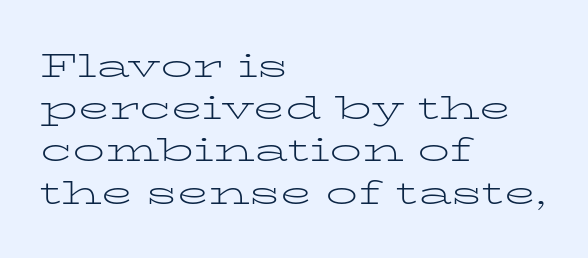
{"serif": "yes", "italic": "no", "bold": "no", "weight": "light", "width": "wide", "stroke_contrast": "low", "x_height": "medium", "monospaced": "no", "underline": "no", "align": "left", "line_spacing": "normal", "line_spacing_ratio": 1.32, "letter_spacing": "normal", "letter_spacing_em": 0.0, "glyph_px": 32}
